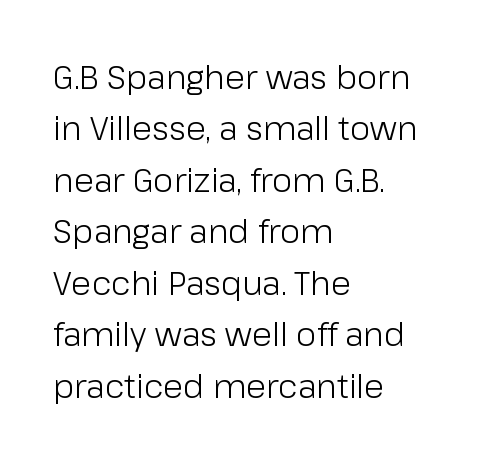
Q: Is the text bold? A: No.
Q: Is the text italic (slanted)? A: No, it is upright.
Q: Is the typeface a serif or a sans-serif typeface? A: Sans-serif.
Q: Is the text underlined? A: No.
Q: How is the paragraph aligned? A: Left-aligned.
Q: Is the spacing between letters normal or unusually wide? A: Normal.
Q: Is the spacing between lines tight, normal or loose? A: Normal.
Q: Width (condensed, normal, or wide)? A: Normal.
Q: Stroke contrast? A: Low.
Q: x-height? A: Medium.
Q: Monospaced? A: No.
